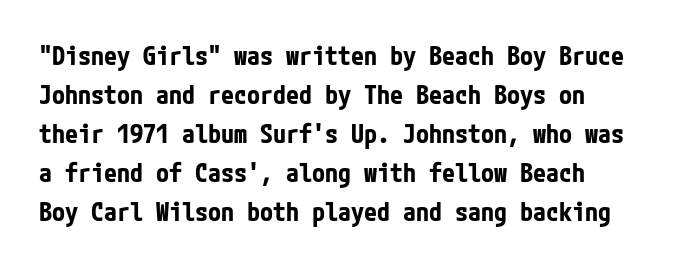
Baseline-to-baseline distance is the conventional proportion of letter height. How are the letters spaced? Ordinarily, with no added tracking. Beneath every word, the page is bare. These words are printed bold, with thick strokes throughout.
